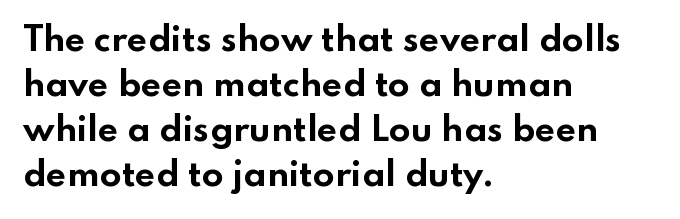
{"serif": "no", "italic": "no", "bold": "yes", "weight": "bold", "width": "wide", "stroke_contrast": "low", "x_height": "small", "monospaced": "no", "underline": "no", "align": "left", "line_spacing": "normal", "line_spacing_ratio": 1.41, "letter_spacing": "normal", "letter_spacing_em": 0.0, "glyph_px": 32}
